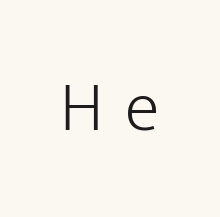
Letter spacing: wide. This rendering employs a face without finishing strokes, i.e., a sans-serif. The strip under each line holds only bare page. A roman cut, with each character standing at attention. A quiet, ordinary-to-light weight characterises the typeface.
